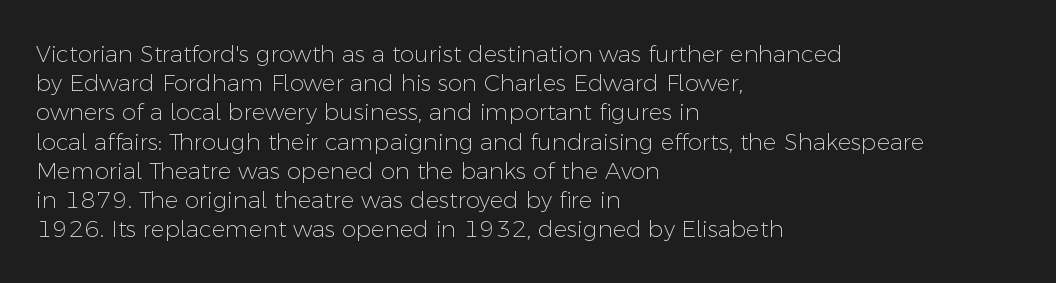
The image shows 23 px text type, upright; set left-aligned, normal line spacing (1.27x), normal letter spacing, not underlined.
